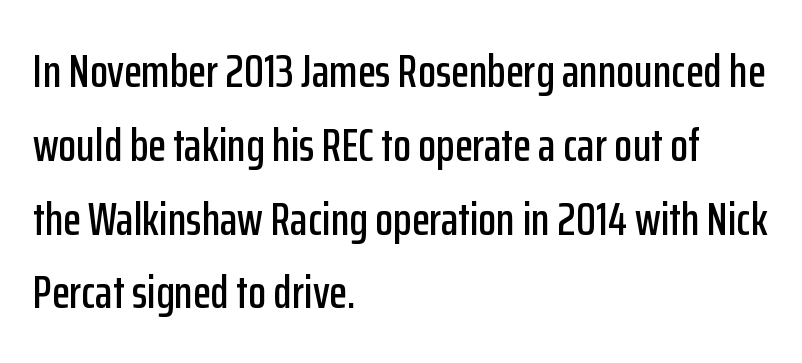
Q: Is the text italic (slanted)? A: No, it is upright.
Q: Is the typeface a serif or a sans-serif typeface? A: Sans-serif.
Q: Is the text underlined? A: No.
Q: How is the paragraph aligned? A: Left-aligned.
Q: Is the spacing between letters normal or unusually wide? A: Normal.
Q: Is the spacing between lines tight, normal or loose? A: Normal.
Q: Width (condensed, normal, or wide)? A: Condensed.
Q: Stroke contrast? A: Low.
Q: x-height? A: Medium.
Q: Monospaced? A: No.
